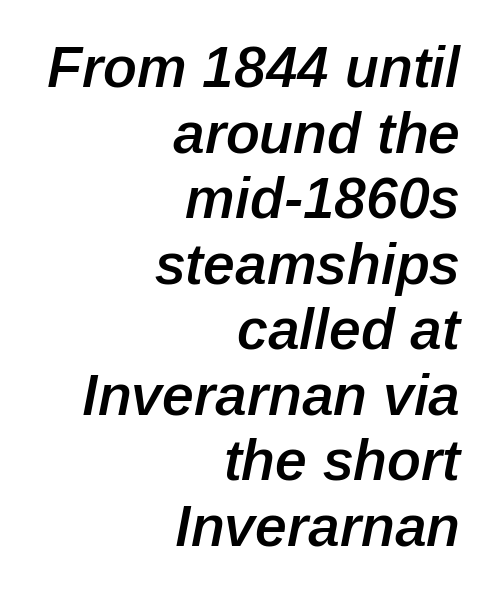
{"italic": "yes", "lean": "right", "slant_degrees": 12, "bold": "semi", "weight": "semibold", "width": "normal", "stroke_contrast": "low", "x_height": "medium", "monospaced": "no", "underline": "no", "align": "right", "line_spacing": "tight", "line_spacing_ratio": 1.15, "letter_spacing": "normal", "letter_spacing_em": 0.0, "glyph_px": 57}
